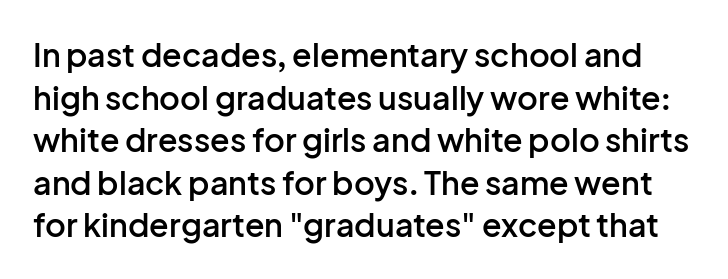
The image shows 32 px semibold sans-serif type, upright; set normal line spacing (1.33x), normal letter spacing, not underlined; low stroke contrast and a medium x-height.
